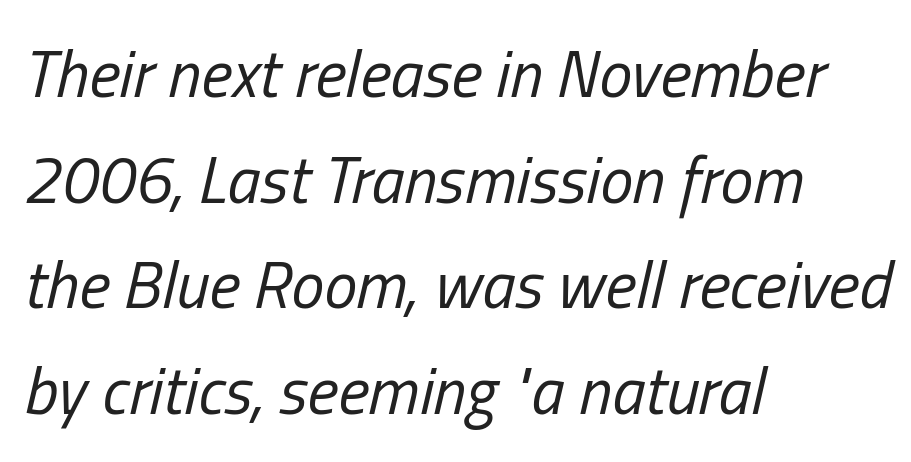
The typesetter chose a ragged-right arrangement here. The horizontal fit of the characters is conventional and even. Underline: absent. The face used here has a pronounced slope to its letters. The passage shown is typed in a proportional face where columns would drift. Does the leading feel generous? No, just average.
